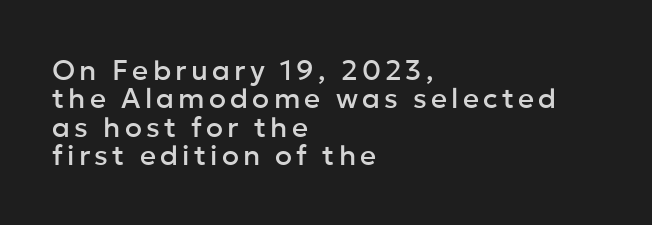
Q: Is the text italic (slanted)? A: No, it is upright.
Q: Is the typeface a serif or a sans-serif typeface? A: Sans-serif.
Q: Is the text underlined? A: No.
Q: How is the paragraph aligned? A: Left-aligned.
Q: Is the spacing between lines tight, normal or loose? A: Tight.
Q: Width (condensed, normal, or wide)? A: Normal.
Q: Stroke contrast? A: Low.
Q: x-height? A: Medium.
Q: Monospaced? A: No.
